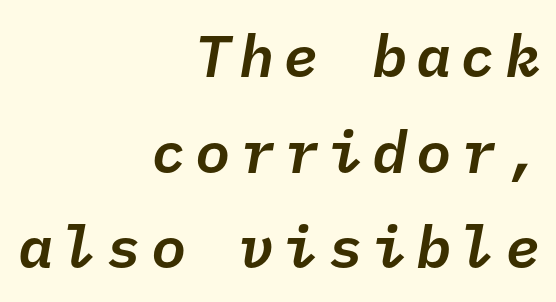
The image shows 59 px text type, italic (leaning right), monospaced; set right-aligned, normal line spacing (1.62x), not underlined; low stroke contrast and a medium x-height.
